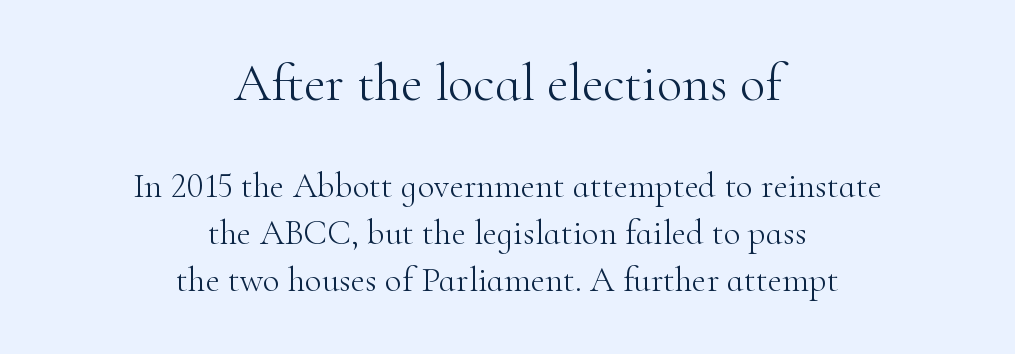
The image shows 53 px light serif type, upright; set centered, normal line spacing (1.34x), normal letter spacing, not underlined; the first (top) block is 1.51x larger; high stroke contrast and a small x-height.
